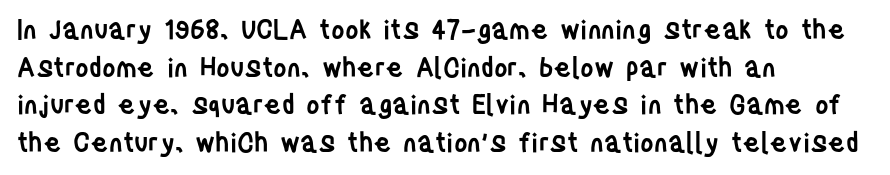
Reading down the column, the eye jumps a familiar distance to each next line. How are the letters spaced? Ordinarily, with no added tracking. The text block is weighted toward the left margin, trailing off unevenly rightward. The letters stand upright; this is a roman face.
